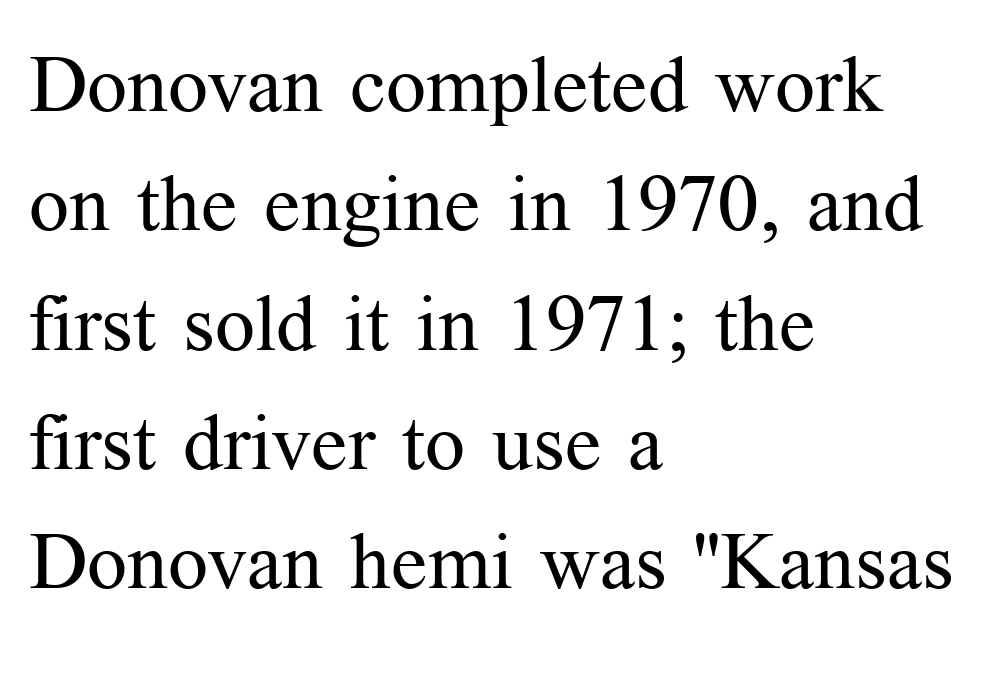
{"serif": "yes", "italic": "no", "bold": "no", "weight": "regular", "width": "normal", "stroke_contrast": "medium", "x_height": "medium", "monospaced": "no", "underline": "no", "align": "left", "line_spacing": "normal", "line_spacing_ratio": 1.51, "letter_spacing": "normal", "letter_spacing_em": 0.0, "glyph_px": 79}
